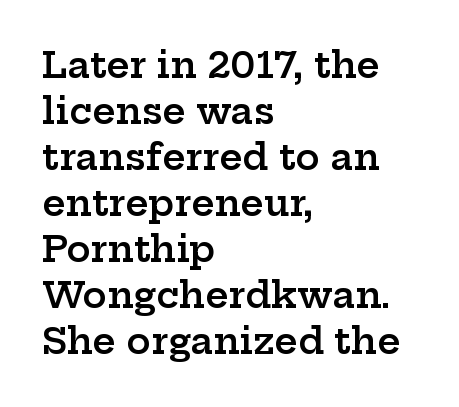
The image shows 36 px semibold, wide serif type, upright; set left-aligned, normal line spacing (1.28x), normal letter spacing, not underlined; low stroke contrast and a medium x-height.
